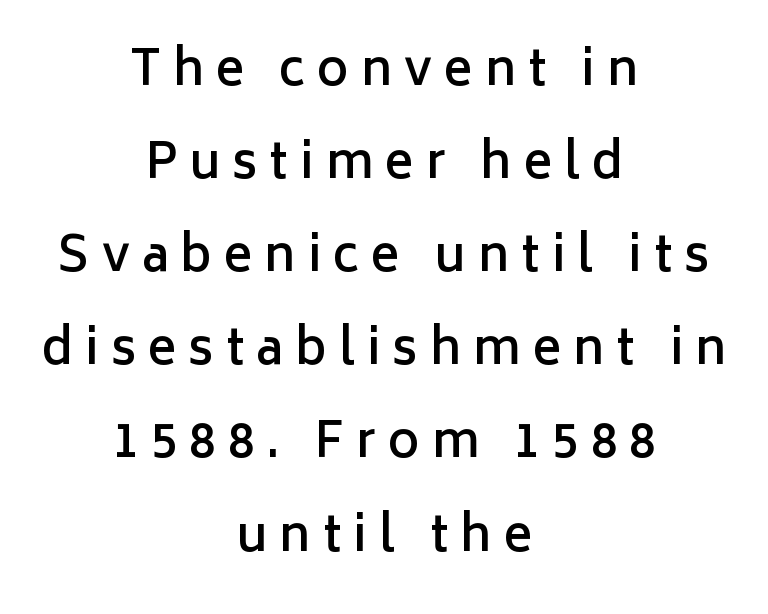
Q: Is the text bold? A: Semi-bold.
Q: Is the text italic (slanted)? A: No, it is upright.
Q: Is the typeface a serif or a sans-serif typeface? A: Sans-serif.
Q: Is the text underlined? A: No.
Q: How is the paragraph aligned? A: Centered.
Q: Is the spacing between letters normal or unusually wide? A: Unusually wide.
Q: Is the spacing between lines tight, normal or loose? A: Loose.
Q: Width (condensed, normal, or wide)? A: Normal.
Q: Stroke contrast? A: Low.
Q: x-height? A: Medium.
Q: Monospaced? A: No.
